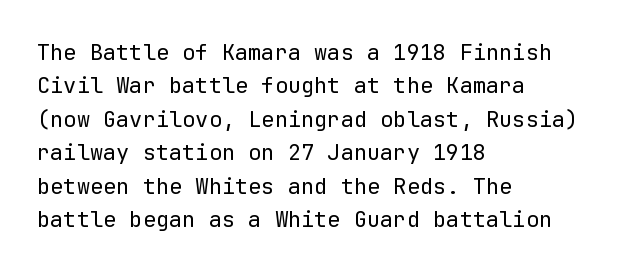
Summary of vertical rhythm: regular, with standard interline spacing. No extra ink here — the face is not bold. Quick note: not italic, upright. Horizontal alignment here is leftward, the default for most running prose.
